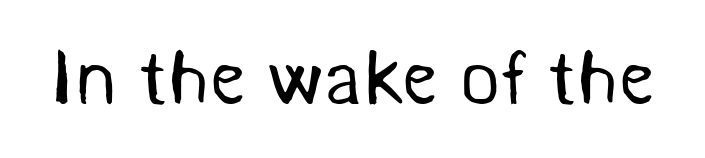
{"serif": "no", "bold": "no", "weight": "regular", "width": "normal", "stroke_contrast": "medium", "x_height": "medium", "monospaced": "no", "underline": "no", "letter_spacing": "normal", "letter_spacing_em": 0.0, "glyph_px": 78}
